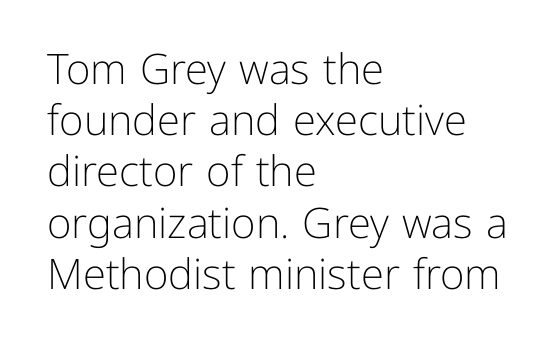
The image shows 42 px light sans-serif type, upright; set left-aligned, line spacing 1.22x, normal letter spacing, not underlined; low stroke contrast and a medium x-height.
